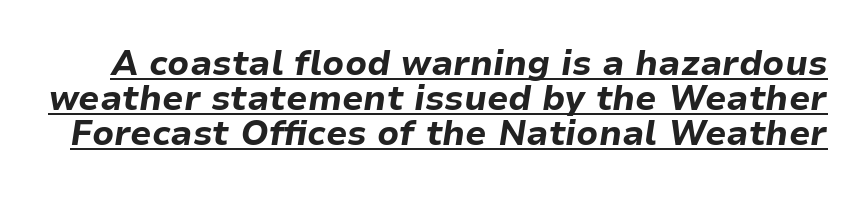
Q: Is the text bold? A: Yes.
Q: Is the text italic (slanted)? A: Yes, it leans right by about 9 degrees.
Q: Is the text underlined? A: Yes.
Q: Is the spacing between letters normal or unusually wide? A: Normal.
Q: Is the spacing between lines tight, normal or loose? A: Tight.
Q: Width (condensed, normal, or wide)? A: Normal.
Q: Stroke contrast? A: Low.
Q: x-height? A: Medium.
Q: Monospaced? A: No.
